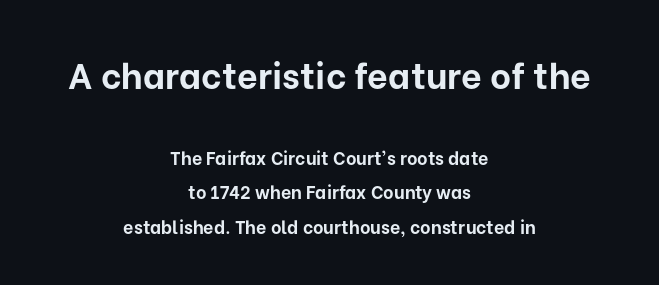
The image shows 36 px bold sans-serif type, upright; set centered, loose line spacing (1.92x), normal letter spacing, not underlined; the first (top) block is 2.0x larger; low stroke contrast and a medium x-height.
